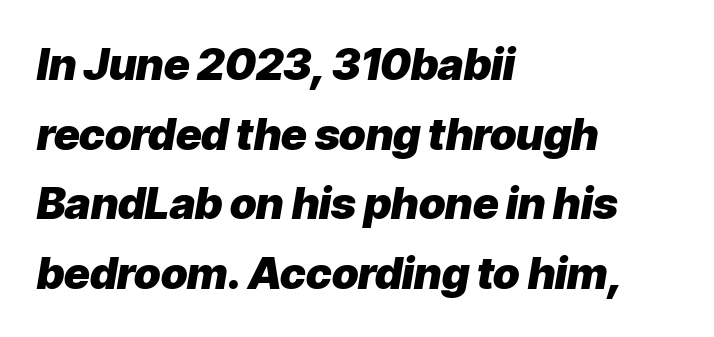
Q: Is the text bold? A: Yes.
Q: Is the text italic (slanted)? A: Yes, it leans right by about 9 degrees.
Q: Is the text underlined? A: No.
Q: How is the paragraph aligned? A: Left-aligned.
Q: Is the spacing between letters normal or unusually wide? A: Normal.
Q: Is the spacing between lines tight, normal or loose? A: Normal.
Q: Width (condensed, normal, or wide)? A: Normal.
Q: Stroke contrast? A: Low.
Q: x-height? A: Medium.
Q: Monospaced? A: No.
